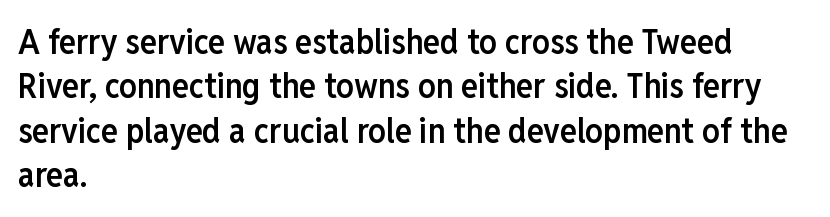
The image shows 35 px semibold, condensed sans-serif type, upright; set left-aligned, normal line spacing (1.27x), normal letter spacing, not underlined; low stroke contrast and a medium x-height.
